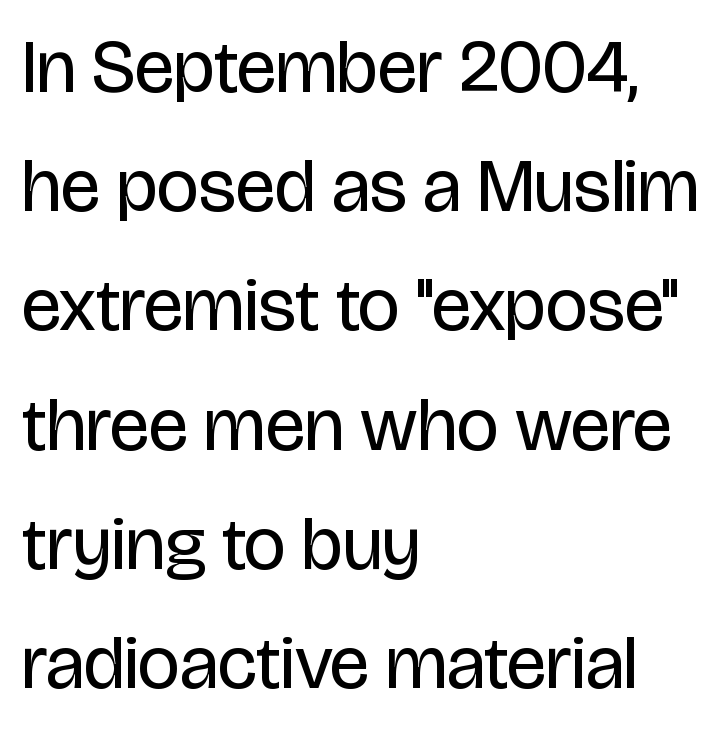
{"serif": "no", "italic": "no", "bold": "no", "weight": "regular", "width": "condensed", "stroke_contrast": "low", "x_height": "large", "monospaced": "no", "underline": "no", "align": "left", "line_spacing": "normal", "line_spacing_ratio": 1.59, "letter_spacing": "normal", "letter_spacing_em": 0.0, "glyph_px": 75}
